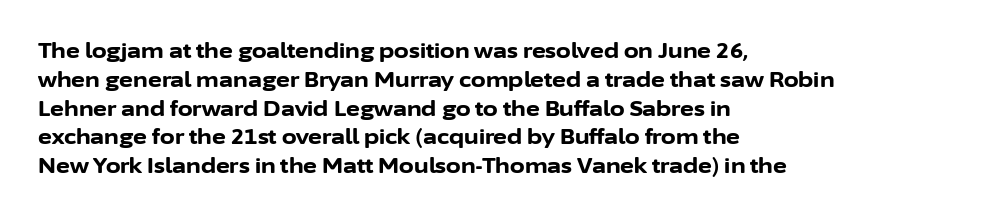
The image shows 21 px bold type, upright; set left-aligned, normal line spacing (1.37x), normal letter spacing, not underlined.
